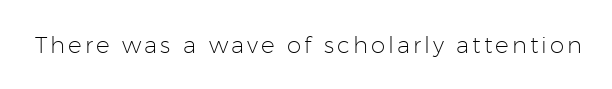
Q: Is the text bold? A: No.
Q: Is the text italic (slanted)? A: No, it is upright.
Q: Is the text underlined? A: No.
